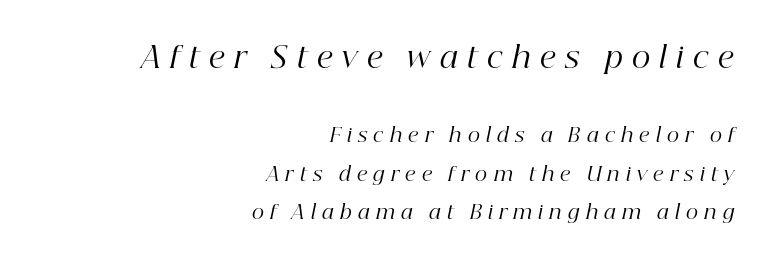
The image shows 29 px regular-weight serif type, italic (leaning right); set right-aligned, loose line spacing (2.03x), unusually wide letter spacing (+0.33 em), not underlined; the first (top) block is 1.53x larger; high stroke contrast and a medium x-height.
